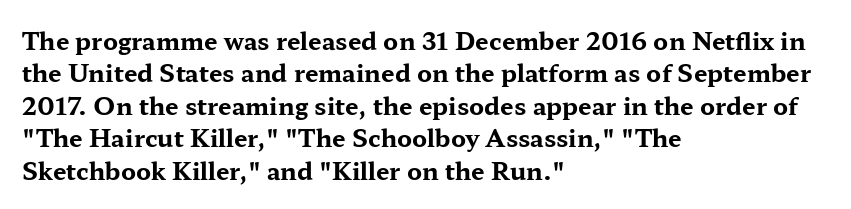
{"italic": "no", "bold": "yes", "underline": "no", "align": "left", "line_spacing": "normal", "line_spacing_ratio": 1.35, "letter_spacing": "normal", "letter_spacing_em": 0.0, "glyph_px": 24}
